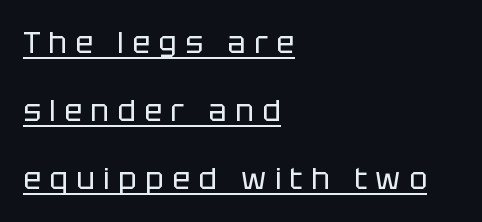
{"serif": "no", "italic": "no", "bold": "no", "weight": "regular", "width": "normal", "stroke_contrast": "low", "x_height": "large", "monospaced": "no", "underline": "yes", "align": "left", "line_spacing": "loose", "line_spacing_ratio": 2.27, "letter_spacing": "wide", "letter_spacing_em": 0.28, "glyph_px": 30}
